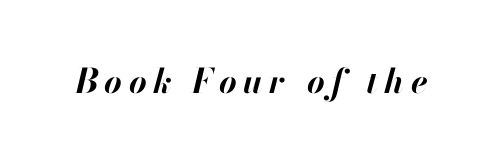
{"italic": "yes", "lean": "right", "slant_degrees": 13, "bold": "yes", "weight": "bold", "width": "normal", "stroke_contrast": "high", "x_height": "small", "monospaced": "no", "underline": "no", "glyph_px": 34}
